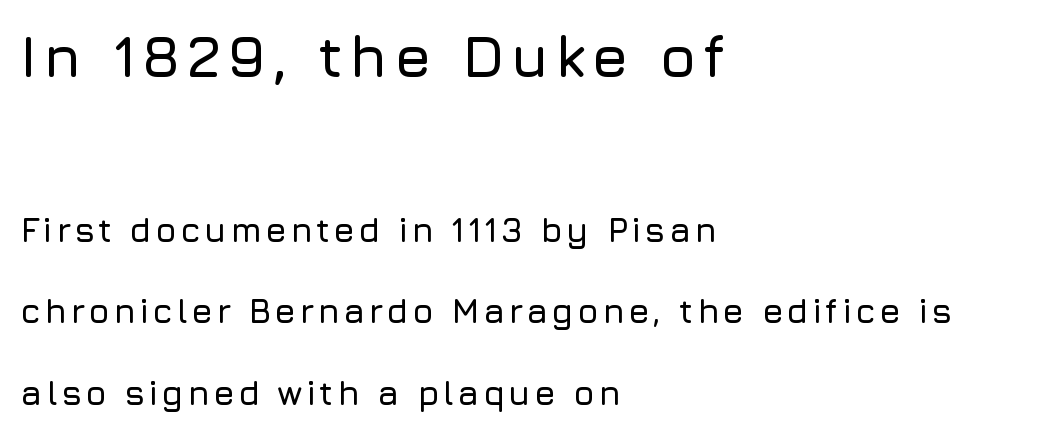
Q: Is the text italic (slanted)? A: No, it is upright.
Q: Is the typeface a serif or a sans-serif typeface? A: Sans-serif.
Q: Is the text underlined? A: No.
Q: How is the paragraph aligned? A: Left-aligned.
Q: Is the spacing between lines tight, normal or loose? A: Loose.
Q: Which block of text is set in a larger size, the first (top) or the second (bottom)? A: The first (top) one.
Q: Width (condensed, normal, or wide)? A: Normal.
Q: Stroke contrast? A: Low.
Q: x-height? A: Medium.
Q: Monospaced? A: No.
